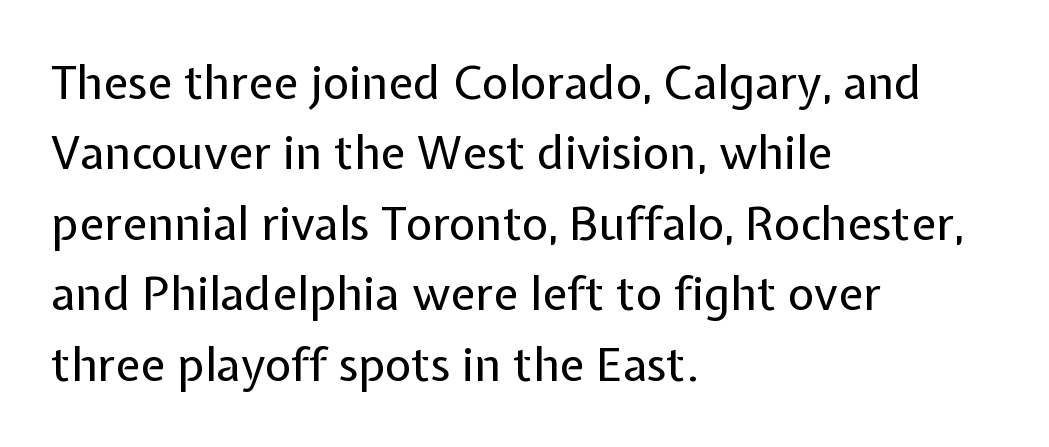
These lines are rendered in a variable-pitch font. Summary of vertical rhythm: regular, with standard interline spacing. Decoration check: the copy has no underline. A typesetter would label this face a sans. Line beginnings align vertically; line endings do not.
